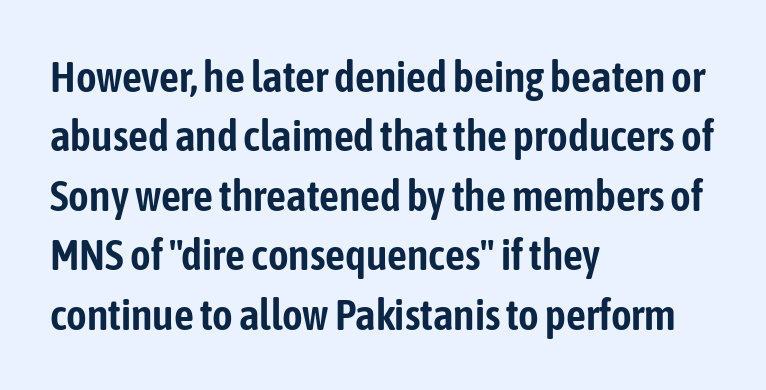
Q: Is the text italic (slanted)? A: No, it is upright.
Q: Is the typeface a serif or a sans-serif typeface? A: Sans-serif.
Q: Is the text underlined? A: No.
Q: How is the paragraph aligned? A: Left-aligned.
Q: Is the spacing between letters normal or unusually wide? A: Normal.
Q: Is the spacing between lines tight, normal or loose? A: Normal.
Q: Width (condensed, normal, or wide)? A: Condensed.
Q: Stroke contrast? A: Low.
Q: x-height? A: Medium.
Q: Monospaced? A: No.
